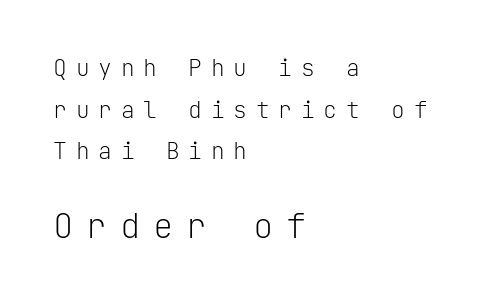
Check under the words: just untouched page. These lines are rendered in a fixed-pitch font. Visually, the bottom section dominates because its glyphs are scaled up. The rag falls on the right side of this text block. In terms of posture, this sample is upright. In terms of letterform style, serifs are entirely absent.
